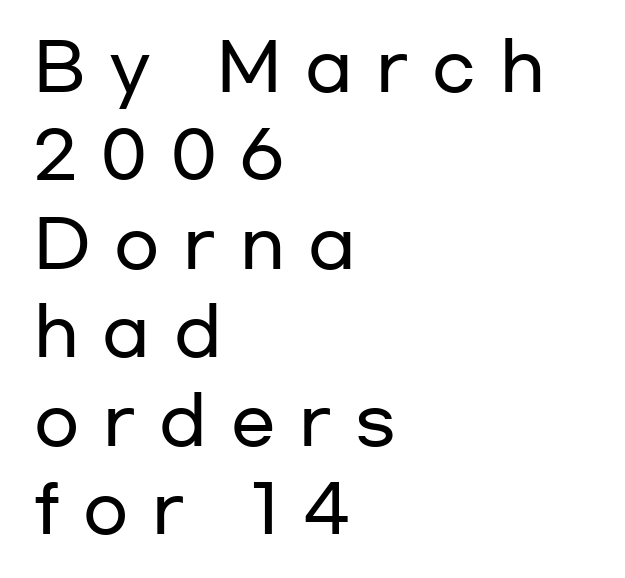
Q: Is the text italic (slanted)? A: No, it is upright.
Q: Is the typeface a serif or a sans-serif typeface? A: Sans-serif.
Q: Is the text underlined? A: No.
Q: How is the paragraph aligned? A: Left-aligned.
Q: Is the spacing between letters normal or unusually wide? A: Unusually wide.
Q: Is the spacing between lines tight, normal or loose? A: Normal.
Q: Width (condensed, normal, or wide)? A: Wide.
Q: Stroke contrast? A: Low.
Q: x-height? A: Medium.
Q: Monospaced? A: No.
